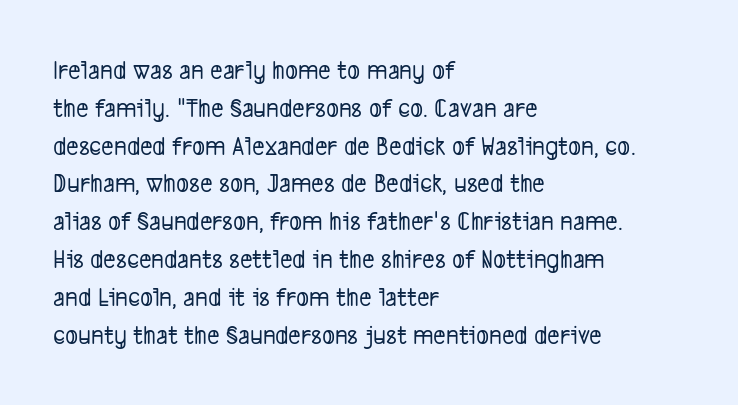
Q: Is the text underlined? A: No.
Q: How is the paragraph aligned? A: Left-aligned.
Q: Is the spacing between letters normal or unusually wide? A: Normal.
Q: Is the spacing between lines tight, normal or loose? A: Normal.
